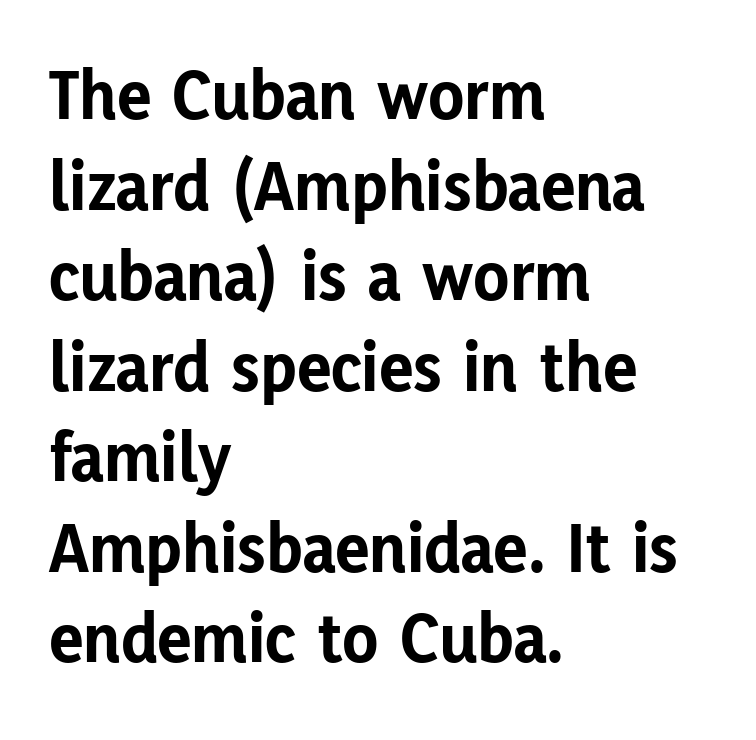
The image shows 73 px bold sans-serif type, upright; set left-aligned, line spacing 1.24x, normal letter spacing, not underlined; low stroke contrast and a medium x-height.
